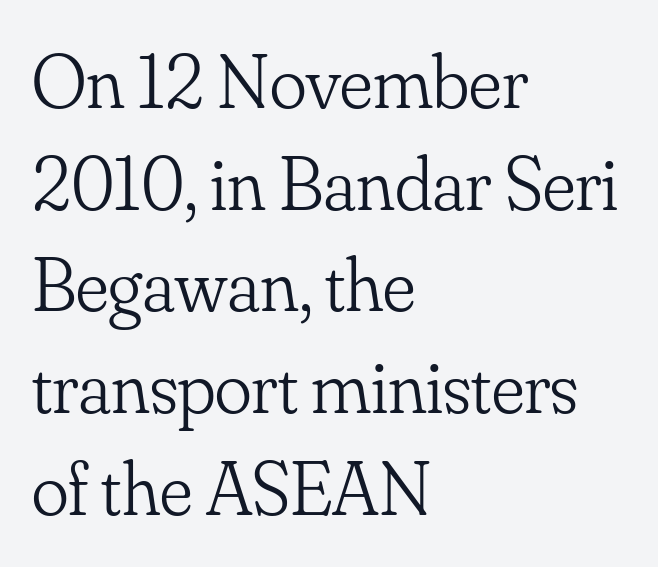
Look at the bottom of the vertical strokes: they flare into serifs here. Stems and bowls with no extra thickness — not bold. A typesetter would call this leading conventional body-copy spacing. Note the varied advance widths — an 'i' is clearly narrower than an 'm'.
